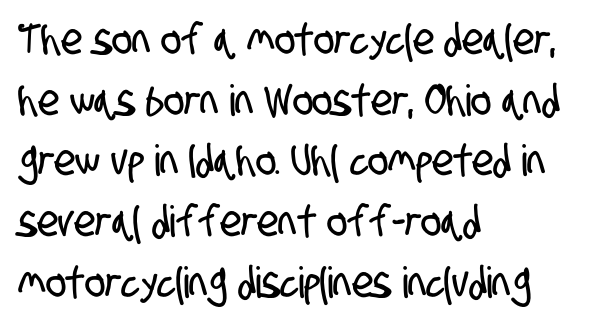
{"serif": "no", "width": "condensed", "stroke_contrast": "low", "x_height": "large", "monospaced": "no", "underline": "no", "align": "left", "line_spacing": "normal", "line_spacing_ratio": 1.41, "letter_spacing": "normal", "letter_spacing_em": 0.0, "glyph_px": 43}
